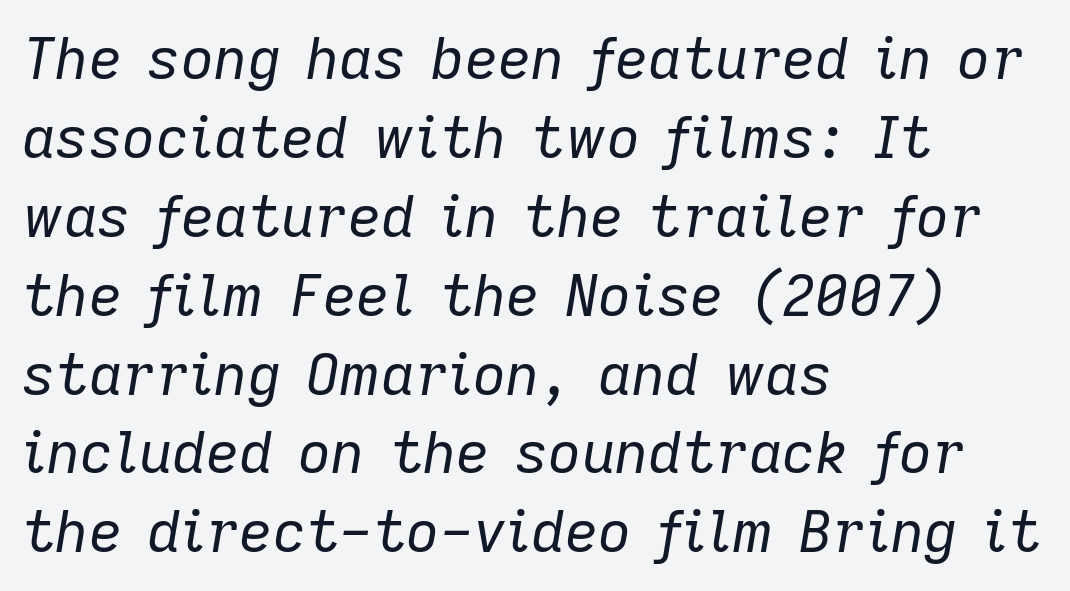
The image shows 58 px regular-weight type, italic (leaning right); set left-aligned, normal line spacing (1.36x), normal letter spacing, not underlined; low stroke contrast and a medium x-height.
